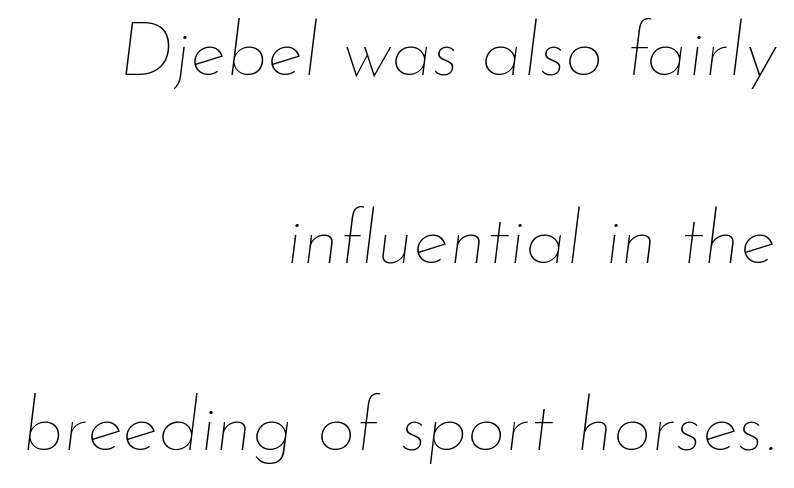
Weight: regular or lighter. Emphasis-style slanted type is in use. Each letter keeps its own natural width here, so spacing adapts to shape. Inter-character spacing is left at the font's built-in metrics.
